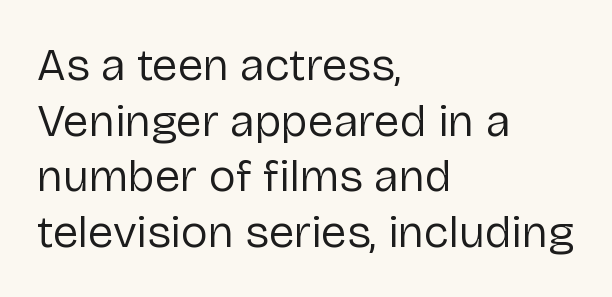
Q: Is the text bold? A: No.
Q: Is the text italic (slanted)? A: No, it is upright.
Q: Is the typeface a serif or a sans-serif typeface? A: Sans-serif.
Q: Is the text underlined? A: No.
Q: How is the paragraph aligned? A: Left-aligned.
Q: Is the spacing between letters normal or unusually wide? A: Normal.
Q: Width (condensed, normal, or wide)? A: Normal.
Q: Stroke contrast? A: Low.
Q: x-height? A: Medium.
Q: Monospaced? A: No.
